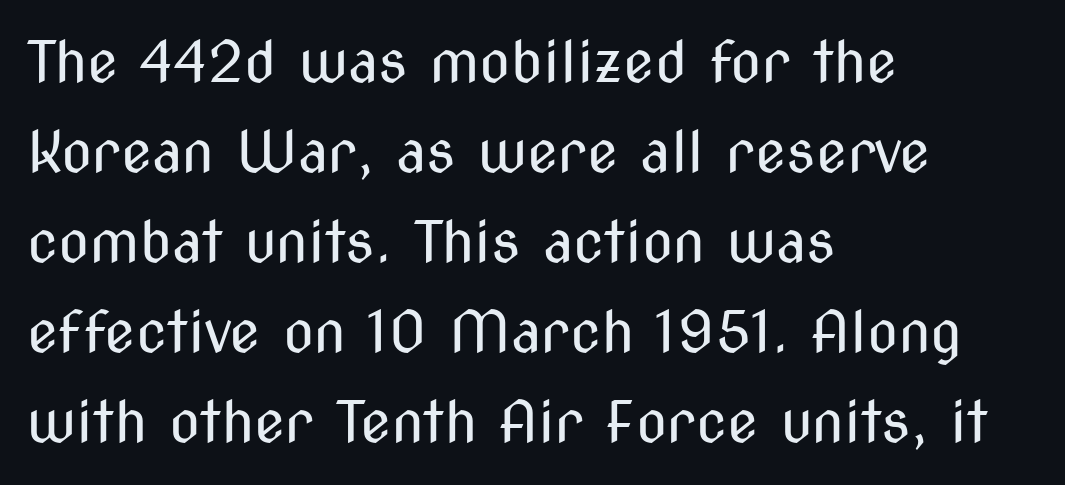
The lettering stays uniformly vertical, giving the passage a roman look. Note the varied advance widths — an 'i' is clearly narrower than an 'm'. The strokes are not fattened; the text isn't bold. Serifs: no, the terminals of the letterforms are clean. A typesetter would call this leading conventional body-copy spacing.
